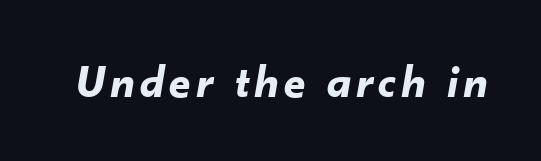
Q: Is the text bold? A: Yes.
Q: Is the text italic (slanted)? A: Yes, it leans right by about 10 degrees.
Q: Is the text underlined? A: No.
Q: Width (condensed, normal, or wide)? A: Normal.
Q: Stroke contrast? A: Low.
Q: x-height? A: Small.
Q: Monospaced? A: No.
